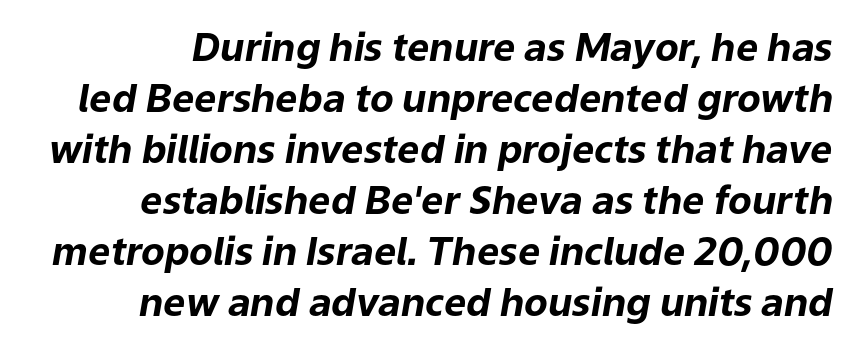
The image shows 39 px bold type, italic (leaning right); set normal line spacing (1.31x), normal letter spacing, not underlined; low stroke contrast and a medium x-height.
